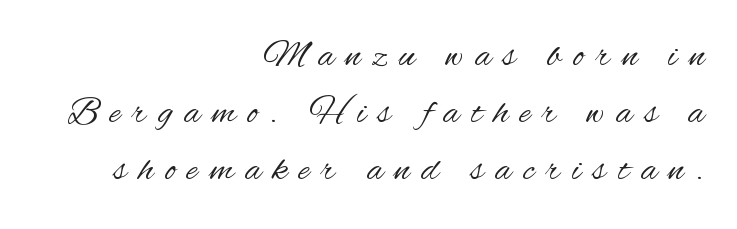
The setting favours the right margin, as signatures and pull-quotes sometimes do. Has an underline been added? It has not. Letterform terminals end flat and unadorned throughout the passage.
